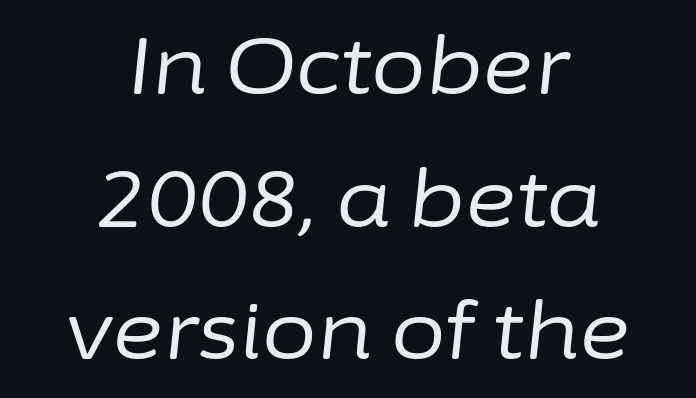
Decoration check: the copy has no underline. The gaps between neighbouring characters are ordinary and unremarkable. Stroke thickness stays within the range of a standard reading face or lighter. Line starts and ends both wander, symmetrically. Would a proofreader flag this as italicized? Yes. Line spacing here is normal.
